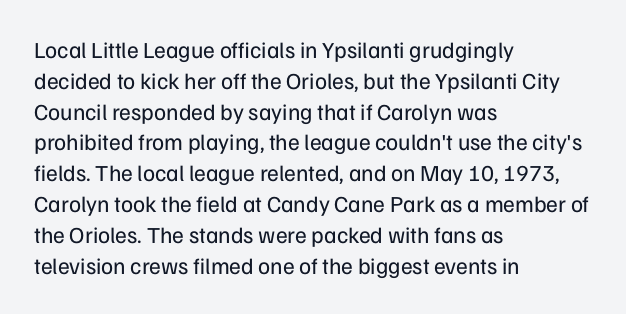
{"italic": "no", "bold": "no", "underline": "no", "align": "left", "line_spacing": "normal", "line_spacing_ratio": 1.34, "letter_spacing": "normal", "letter_spacing_em": 0.0, "glyph_px": 23}
